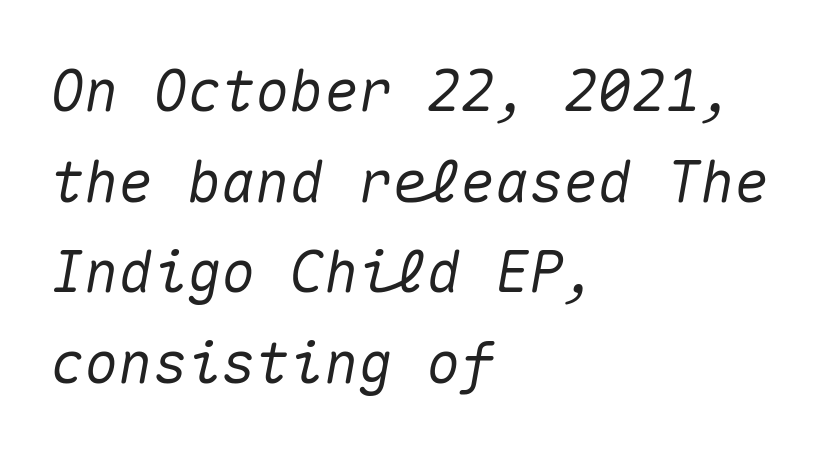
The image shows 57 px text type, italic (leaning right), monospaced; set left-aligned, normal line spacing (1.59x), normal letter spacing, not underlined; medium stroke contrast and a medium x-height.
